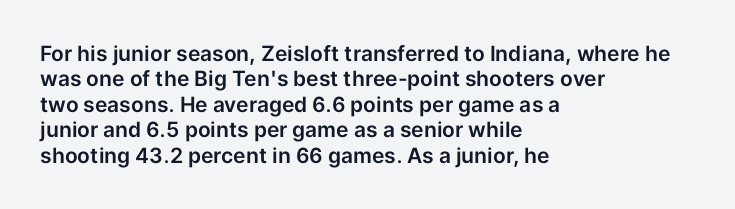
Short and long lines alike share a common starting point at left. Letters rest on an invisible, unmarked baseline. No extra tracking has been applied to these lines. Is there any slant? The stems are plumb.
